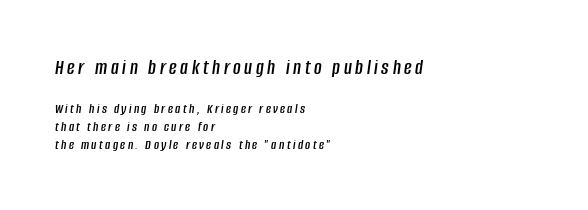
Q: Is the text italic (slanted)? A: Yes, it leans right by about 8 degrees.
Q: Is the text underlined? A: No.
Q: How is the paragraph aligned? A: Left-aligned.
Q: Is the spacing between lines tight, normal or loose? A: Normal.
Q: Which block of text is set in a larger size, the first (top) or the second (bottom)? A: The first (top) one.
